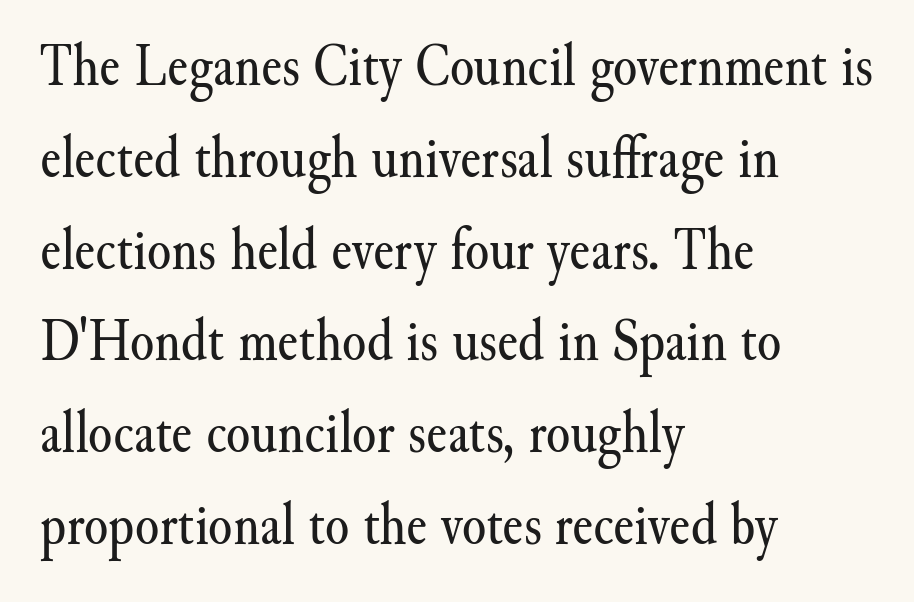
Casual observation: everything's shoved over to the left. Every character sits straight up, as roman type does. Stem width sits at or under what a default text font uses. The letterforms sit shoulder to shoulder at normal distance. These lines are rendered in a variable-pitch font.
